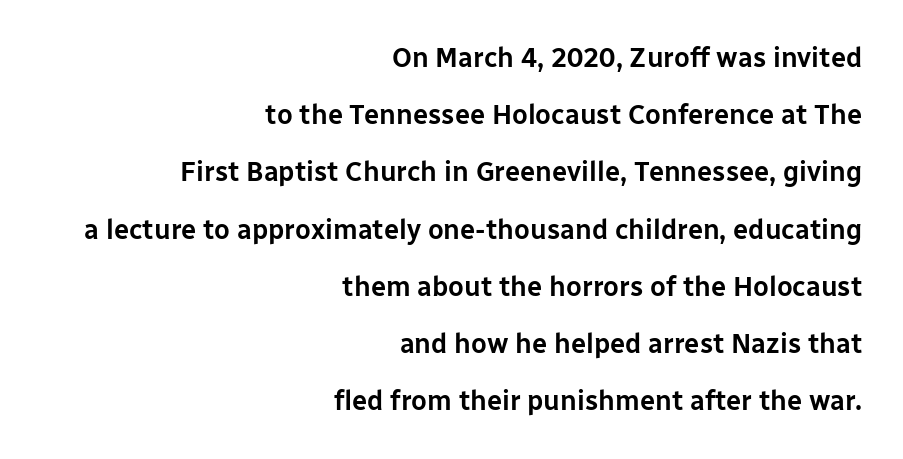
{"italic": "no", "underline": "no", "align": "right", "line_spacing": "loose", "line_spacing_ratio": 2.12, "letter_spacing": "normal", "letter_spacing_em": 0.0, "glyph_px": 27}
